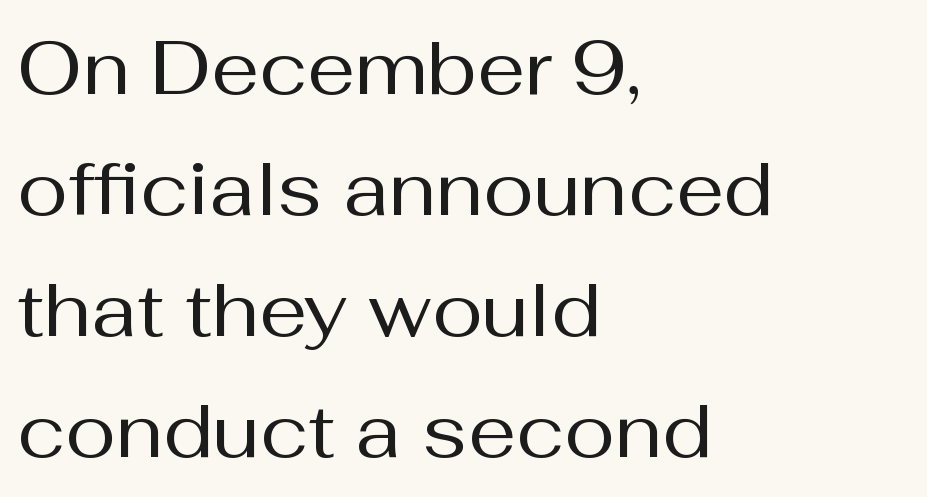
Q: Is the text bold? A: No.
Q: Is the text italic (slanted)? A: No, it is upright.
Q: Is the typeface a serif or a sans-serif typeface? A: Sans-serif.
Q: Is the text underlined? A: No.
Q: How is the paragraph aligned? A: Left-aligned.
Q: Is the spacing between letters normal or unusually wide? A: Normal.
Q: Is the spacing between lines tight, normal or loose? A: Normal.
Q: Width (condensed, normal, or wide)? A: Normal.
Q: Stroke contrast? A: Medium.
Q: x-height? A: Medium.
Q: Monospaced? A: No.
